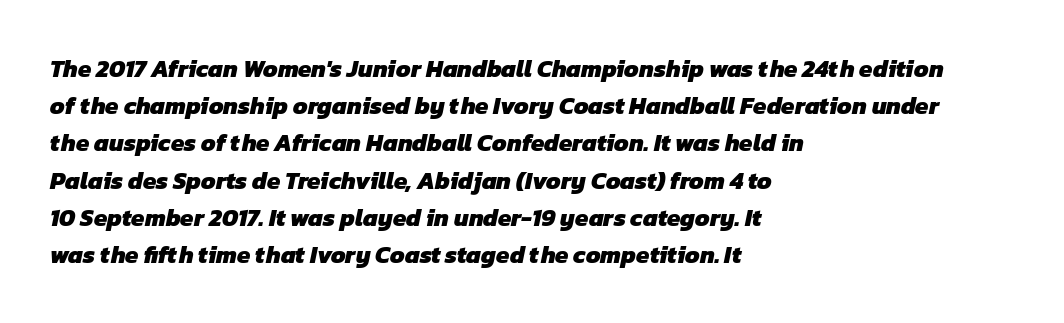
The paragraph shown leans on its left margin. Compared with an ordinary text face, these strokes are far heavier — a full bold. The letterforms sit shoulder to shoulder at normal distance. Unmarked baselines from the first word to the last. This sample keeps an unexceptional amount of space between lines.
